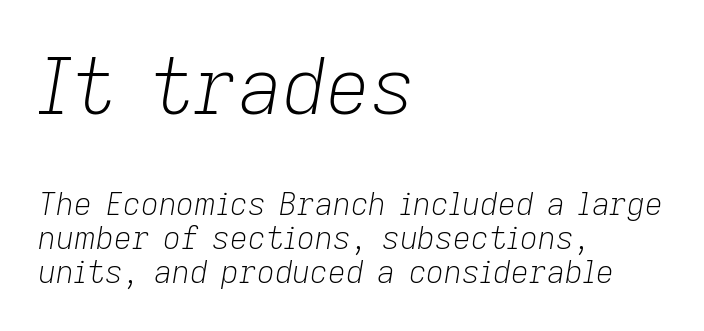
The image shows 77 px light type, italic (leaning right); set left-aligned, tight line spacing (1.1x), normal letter spacing, not underlined; the first (top) block is 2.48x larger; low stroke contrast and a medium x-height.
